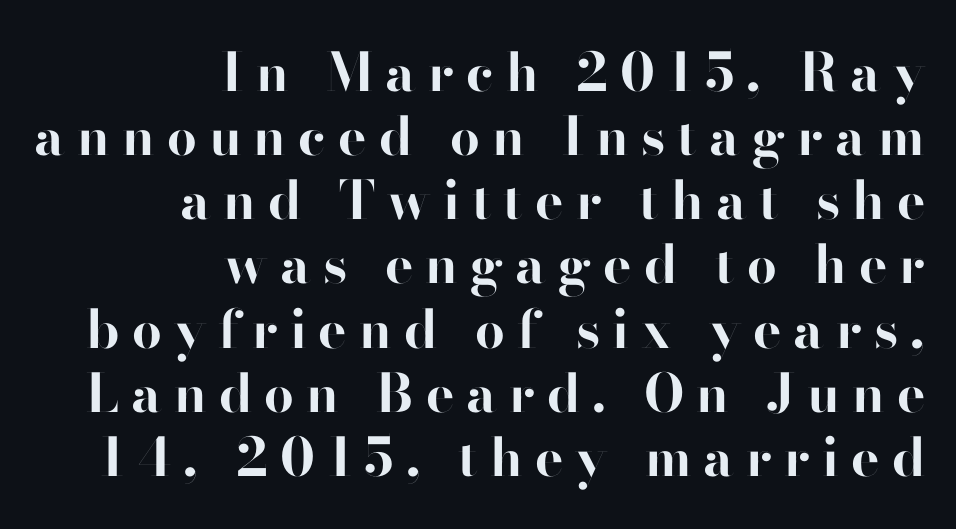
{"serif": "no", "italic": "no", "bold": "yes", "weight": "bold", "width": "normal", "stroke_contrast": "high", "x_height": "small", "monospaced": "no", "underline": "no", "align": "right", "line_spacing_ratio": 1.21, "letter_spacing": "wide", "letter_spacing_em": 0.23, "glyph_px": 53}
